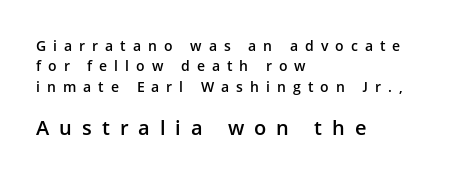
Q: Is the text bold? A: Semi-bold.
Q: Is the text italic (slanted)? A: No, it is upright.
Q: Is the text underlined? A: No.
Q: How is the paragraph aligned? A: Left-aligned.
Q: Is the spacing between letters normal or unusually wide? A: Unusually wide.
Q: Is the spacing between lines tight, normal or loose? A: Normal.
Q: Which block of text is set in a larger size, the first (top) or the second (bottom)? A: The second (bottom) one.
